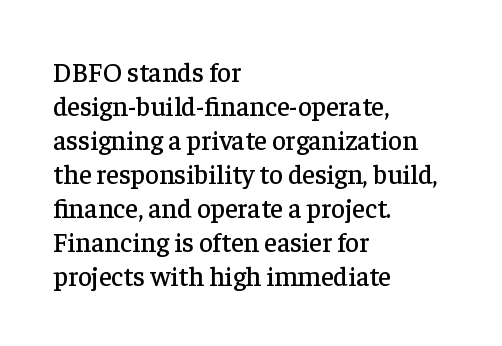
Q: Is the text italic (slanted)? A: No, it is upright.
Q: Is the text underlined? A: No.
Q: How is the paragraph aligned? A: Left-aligned.
Q: Is the spacing between letters normal or unusually wide? A: Normal.
Q: Is the spacing between lines tight, normal or loose? A: Normal.
